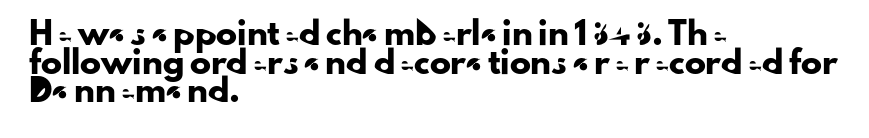
Q: Is the text italic (slanted)? A: No, it is upright.
Q: Is the text underlined? A: No.
Q: How is the paragraph aligned? A: Left-aligned.
Q: Is the spacing between letters normal or unusually wide? A: Normal.
Q: Is the spacing between lines tight, normal or loose? A: Normal.
